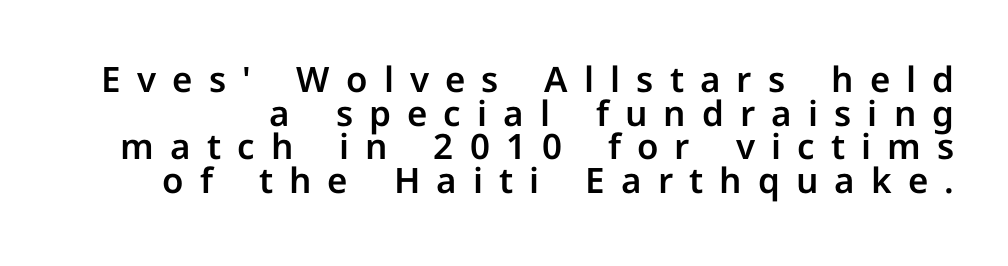
Any mark beneath the type? The region is blank. Quick note: interline space is minimal. Note: no serifs on the glyphs. A typesetter would call this proportional, since set widths differ per character. The typography opts for an upright posture over an oblique one. This rendering widens character spacing well past its baseline value.
